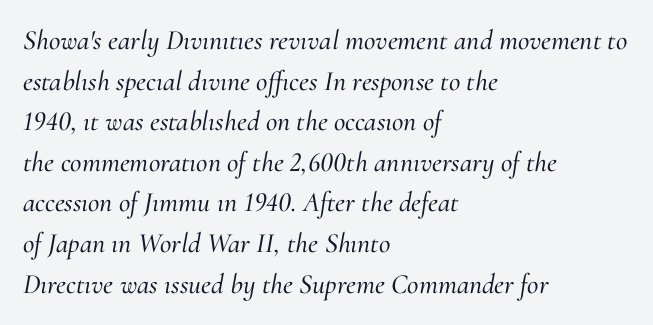
The image shows 28 px serif type, italic (leaning right); set left-aligned, normal line spacing (1.45x), normal letter spacing, not underlined; medium stroke contrast and a small x-height.
